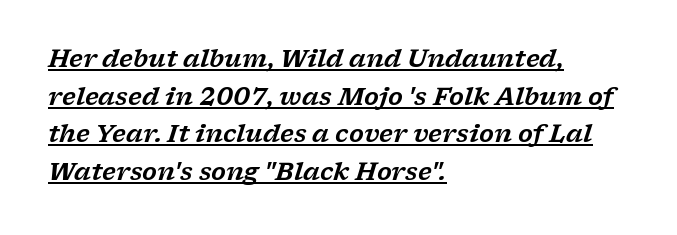
{"italic": "yes", "lean": "right", "slant_degrees": 17, "underline": "yes", "align": "left", "line_spacing": "normal", "line_spacing_ratio": 1.57, "letter_spacing": "normal", "letter_spacing_em": 0.0, "glyph_px": 24}
